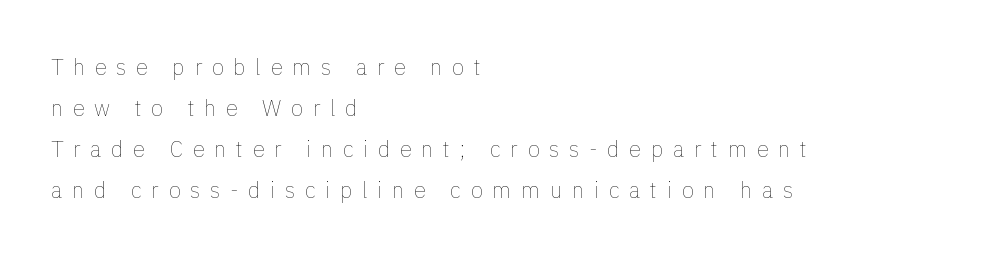
{"italic": "no", "bold": "no", "underline": "no", "align": "left", "line_spacing_ratio": 1.86, "letter_spacing": "wide", "letter_spacing_em": 0.44, "glyph_px": 22}
